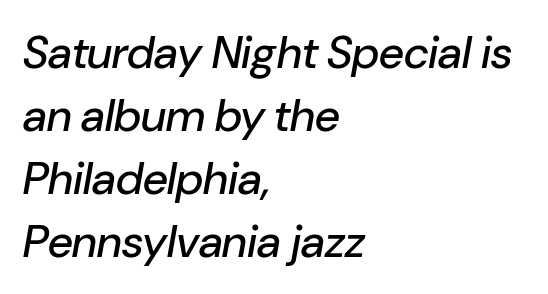
The image shows 45 px text type, italic (leaning right); set left-aligned, normal line spacing (1.4x), normal letter spacing, not underlined; low stroke contrast and a medium x-height.
